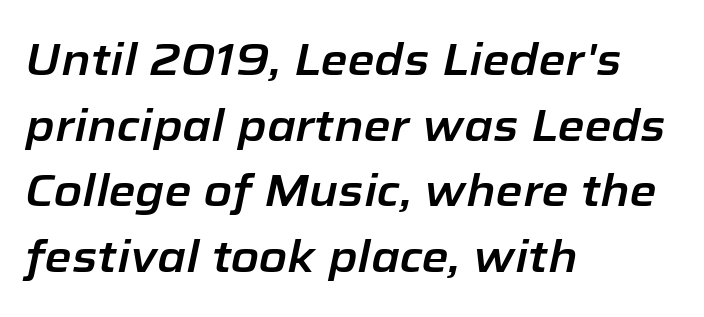
The rendering uses natural spacing where letterforms have individual widths. The rendering applies a slant to the glyphs. Layout note: lines flush left. Underline: absent. A typesetter would call this zero additional tracking.
